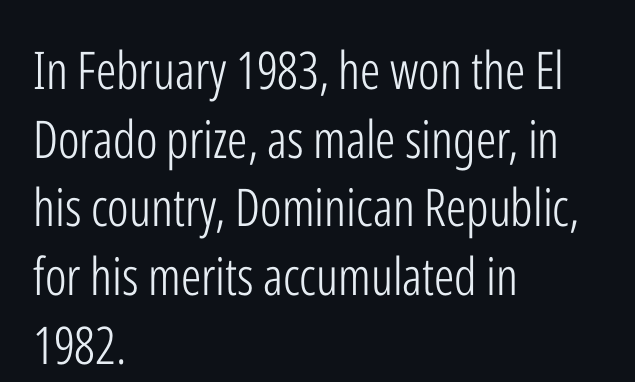
Q: Is the text bold? A: No.
Q: Is the text italic (slanted)? A: No, it is upright.
Q: Is the typeface a serif or a sans-serif typeface? A: Sans-serif.
Q: Is the text underlined? A: No.
Q: How is the paragraph aligned? A: Left-aligned.
Q: Is the spacing between letters normal or unusually wide? A: Normal.
Q: Is the spacing between lines tight, normal or loose? A: Normal.
Q: Width (condensed, normal, or wide)? A: Condensed.
Q: Stroke contrast? A: Low.
Q: x-height? A: Medium.
Q: Monospaced? A: No.
